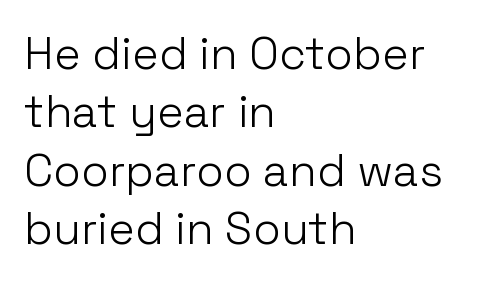
The image shows 45 px light sans-serif type, upright; set left-aligned, normal line spacing (1.3x), normal letter spacing, not underlined; low stroke contrast and a medium x-height.
